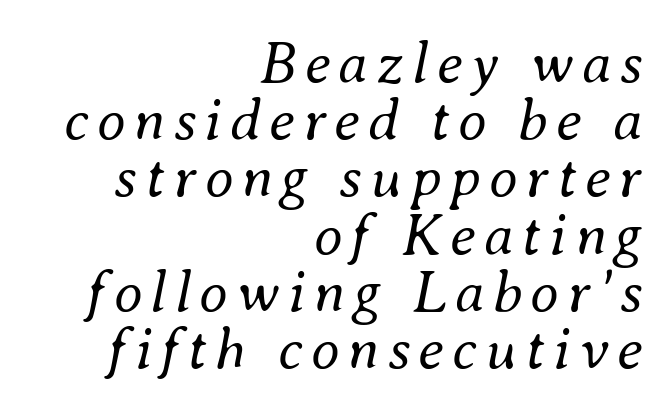
Q: Is the text bold? A: No.
Q: Is the text italic (slanted)? A: Yes, it leans right by about 8 degrees.
Q: Is the text underlined? A: No.
Q: How is the paragraph aligned? A: Right-aligned.
Q: Is the spacing between lines tight, normal or loose? A: Tight.
Q: Width (condensed, normal, or wide)? A: Normal.
Q: Stroke contrast? A: Medium.
Q: x-height? A: Small.
Q: Monospaced? A: No.
